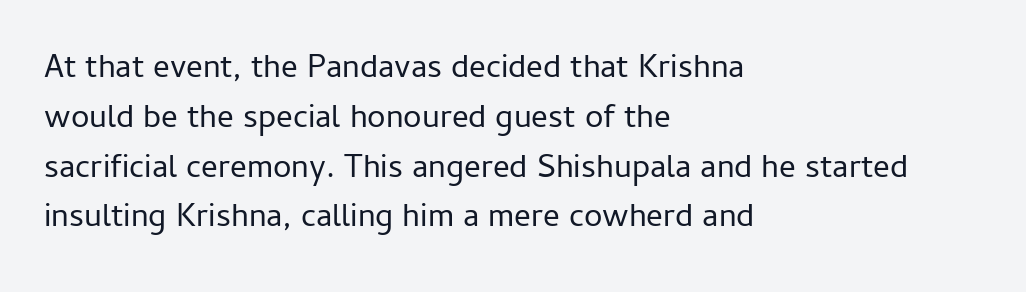
{"serif": "no", "italic": "no", "bold": "no", "weight": "regular", "width": "normal", "stroke_contrast": "low", "x_height": "medium", "monospaced": "no", "underline": "no", "align": "left", "line_spacing": "normal", "line_spacing_ratio": 1.51, "letter_spacing": "normal", "letter_spacing_em": 0.0, "glyph_px": 33}
